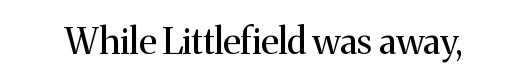
Anything drawn beneath the words? Only blank space. The weight would be labelled regular, book, light, or lighter still. Looks like regular typesetting: each glyph gets only the width it needs. Is the letter spacing exaggerated? No — it looks like the ordinary default. Typographically, this falls in the serif category. The axis of the letterforms is exactly vertical.
